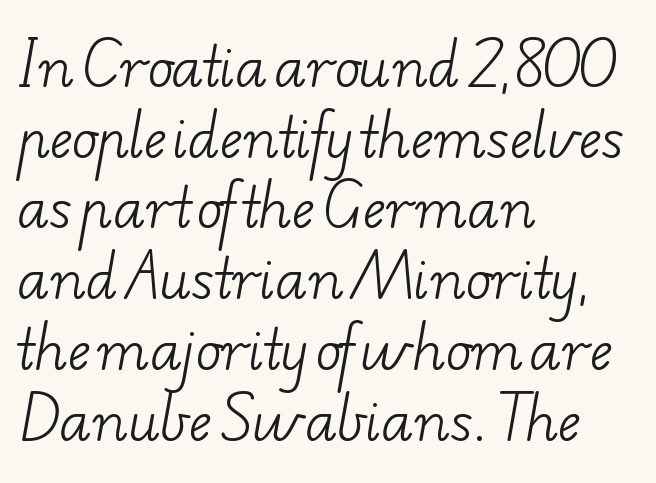
{"serif": "yes", "bold": "no", "weight": "light", "width": "wide", "stroke_contrast": "low", "x_height": "small", "monospaced": "no", "underline": "no", "align": "left", "line_spacing": "normal", "line_spacing_ratio": 1.31, "letter_spacing": "normal", "letter_spacing_em": 0.0, "glyph_px": 54}
